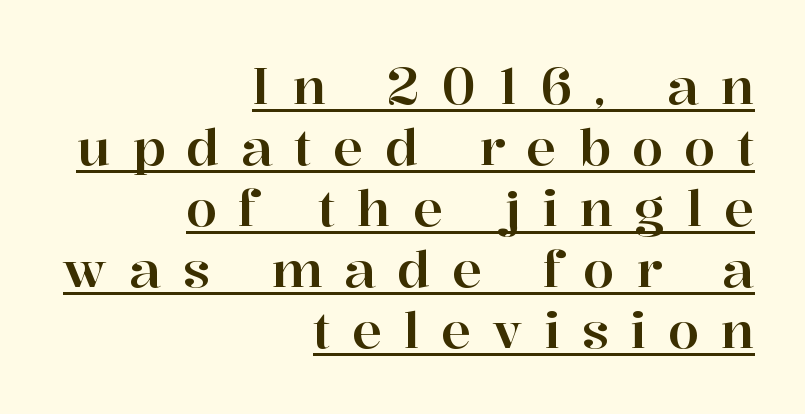
{"serif": "yes", "italic": "no", "width": "normal", "stroke_contrast": "high", "x_height": "medium", "monospaced": "no", "underline": "yes", "align": "right", "line_spacing_ratio": 1.22, "letter_spacing": "wide", "letter_spacing_em": 0.43, "glyph_px": 50}
